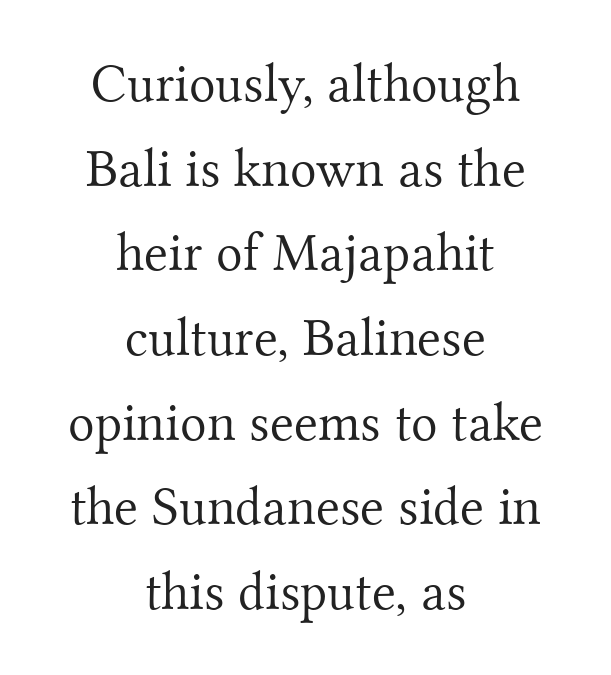
Q: Is the text bold? A: No.
Q: Is the text italic (slanted)? A: No, it is upright.
Q: Is the typeface a serif or a sans-serif typeface? A: Serif.
Q: Is the text underlined? A: No.
Q: How is the paragraph aligned? A: Centered.
Q: Is the spacing between letters normal or unusually wide? A: Normal.
Q: Is the spacing between lines tight, normal or loose? A: Normal.
Q: Width (condensed, normal, or wide)? A: Normal.
Q: Stroke contrast? A: Medium.
Q: x-height? A: Small.
Q: Monospaced? A: No.
